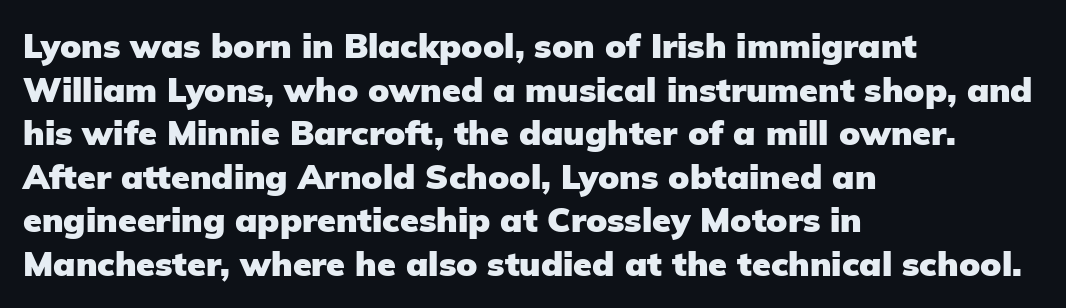
Unlike a traditional serif, this face leaves its strokes unadorned. Visually the block forms a straight wall on the left and a jagged coastline on the right. Caption: standard tracking, unaltered. Successive baselines arrive at the customary interval. Its strokes are broad and dark, the hallmark of bold type.
